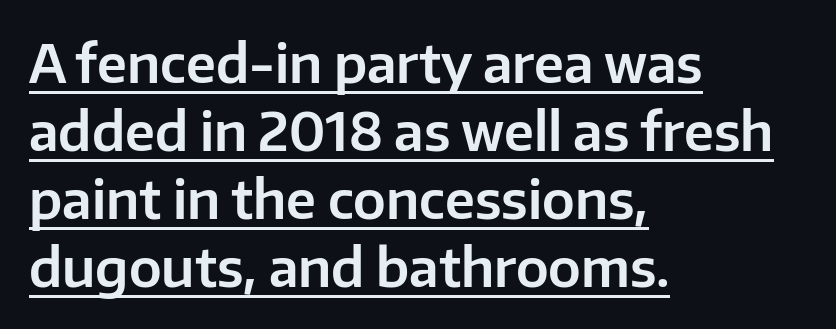
Q: Is the text italic (slanted)? A: No, it is upright.
Q: Is the typeface a serif or a sans-serif typeface? A: Sans-serif.
Q: Is the text underlined? A: Yes.
Q: How is the paragraph aligned? A: Left-aligned.
Q: Is the spacing between letters normal or unusually wide? A: Normal.
Q: Is the spacing between lines tight, normal or loose? A: Normal.
Q: Width (condensed, normal, or wide)? A: Normal.
Q: Stroke contrast? A: Low.
Q: x-height? A: Medium.
Q: Monospaced? A: No.
